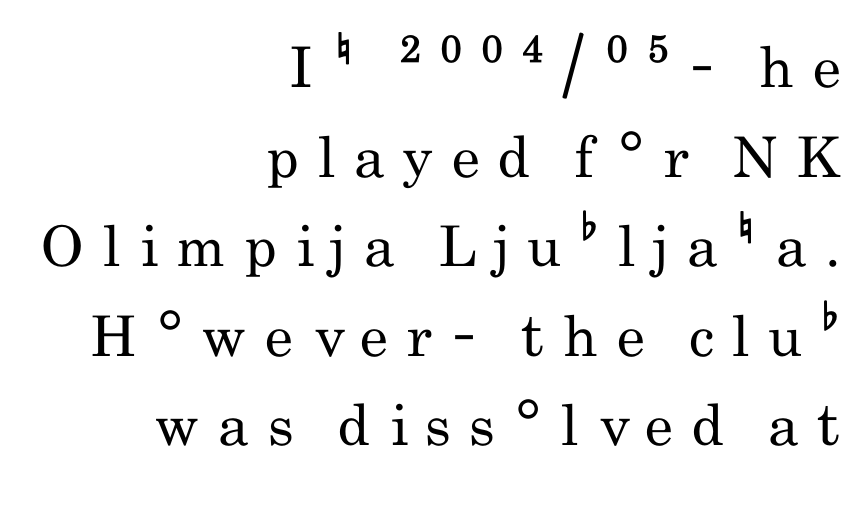
The image shows 56 px regular-weight, condensed sans-serif type, upright; set right-aligned, normal line spacing (1.6x), unusually wide letter spacing (+0.33 em), not underlined; low stroke contrast and a small x-height.
